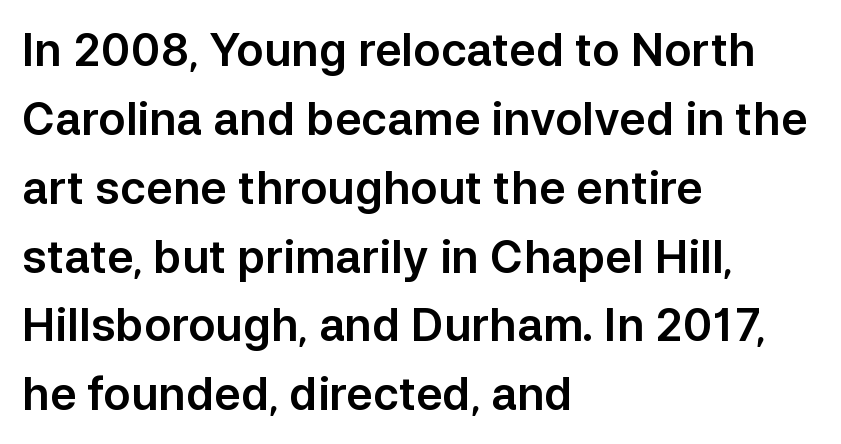
The image shows 45 px sans-serif type, upright; set left-aligned, normal line spacing (1.53x), normal letter spacing, not underlined; low stroke contrast and a medium x-height.
